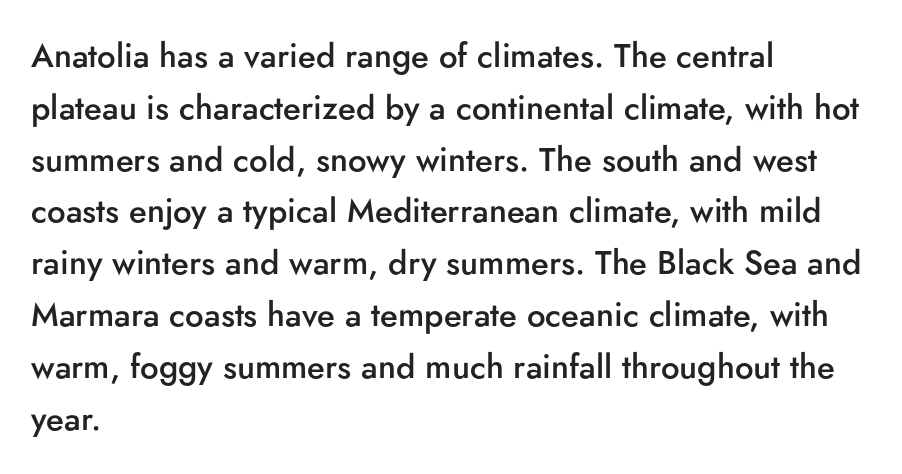
Q: Is the text bold? A: Semi-bold.
Q: Is the text italic (slanted)? A: No, it is upright.
Q: Is the typeface a serif or a sans-serif typeface? A: Sans-serif.
Q: Is the text underlined? A: No.
Q: How is the paragraph aligned? A: Left-aligned.
Q: Is the spacing between letters normal or unusually wide? A: Normal.
Q: Is the spacing between lines tight, normal or loose? A: Normal.
Q: Width (condensed, normal, or wide)? A: Normal.
Q: Stroke contrast? A: Low.
Q: x-height? A: Small.
Q: Monospaced? A: No.
